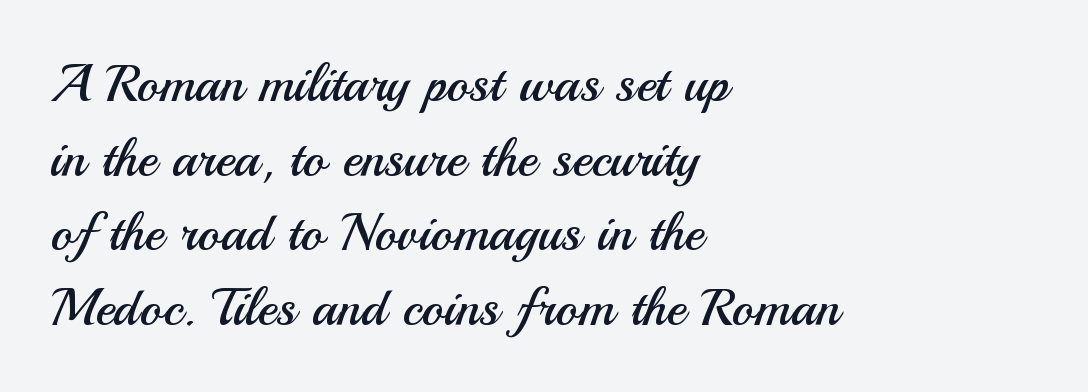
Q: Is the text bold? A: No.
Q: Is the text italic (slanted)? A: Yes.
Q: Is the typeface a serif or a sans-serif typeface? A: Sans-serif.
Q: Is the text underlined? A: No.
Q: How is the paragraph aligned? A: Left-aligned.
Q: Is the spacing between letters normal or unusually wide? A: Normal.
Q: Is the spacing between lines tight, normal or loose? A: Normal.
Q: Width (condensed, normal, or wide)? A: Normal.
Q: Stroke contrast? A: Medium.
Q: x-height? A: Small.
Q: Monospaced? A: No.
